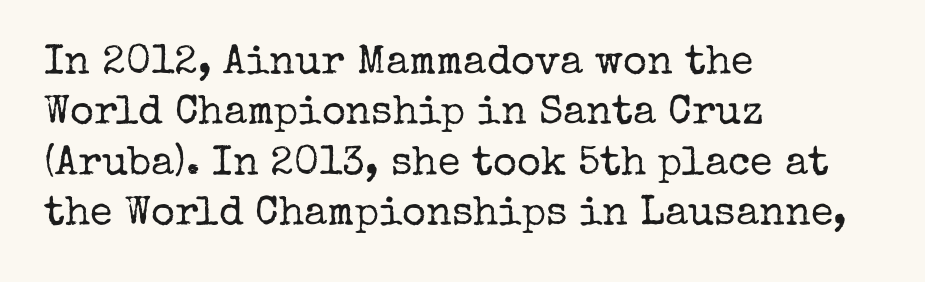
Q: Is the text bold? A: No.
Q: Is the text italic (slanted)? A: No, it is upright.
Q: Is the typeface a serif or a sans-serif typeface? A: Serif.
Q: Is the text underlined? A: No.
Q: How is the paragraph aligned? A: Left-aligned.
Q: Is the spacing between letters normal or unusually wide? A: Normal.
Q: Width (condensed, normal, or wide)? A: Normal.
Q: Stroke contrast? A: Low.
Q: x-height? A: Medium.
Q: Monospaced? A: No.
